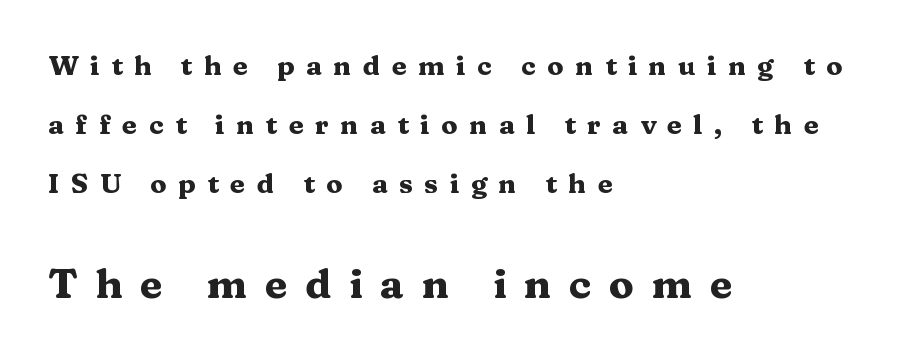
{"serif": "yes", "italic": "no", "bold": "yes", "weight": "heavy", "width": "wide", "stroke_contrast": "medium", "x_height": "medium", "monospaced": "no", "underline": "no", "align": "left", "line_spacing": "loose", "line_spacing_ratio": 2.18, "letter_spacing": "wide", "letter_spacing_em": 0.43, "larger_block": "second", "size_ratio": 1.52, "glyph_px": 41}
